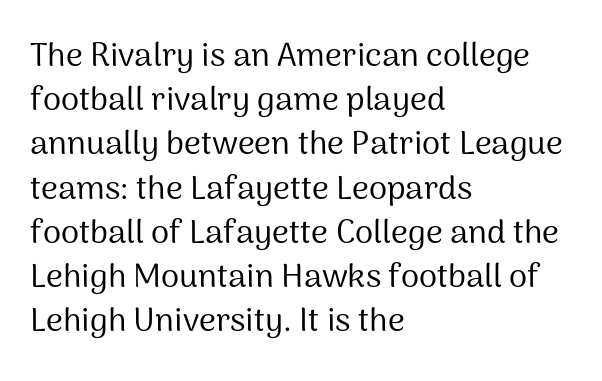
Any mark beneath the type? The region is blank. If you measured baseline to baseline, you'd find a middling distance. Stem width sits at or under what a default text font uses. The font family rendered here belongs to the sans-serif group. Do the letters lean? They stand straight. Is this a fixed-width face? No — the glyphs have proportional, varying widths.
